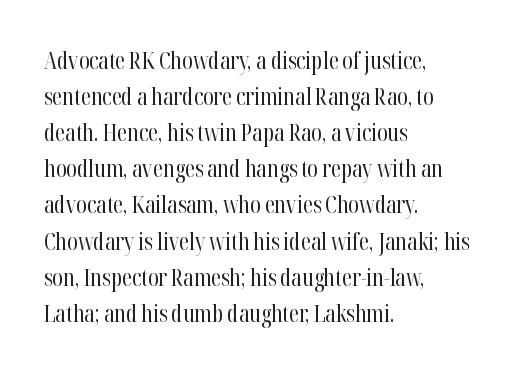
{"italic": "no", "bold": "no", "underline": "no", "align": "left", "line_spacing": "normal", "line_spacing_ratio": 1.57, "letter_spacing": "normal", "letter_spacing_em": 0.0, "glyph_px": 23}
